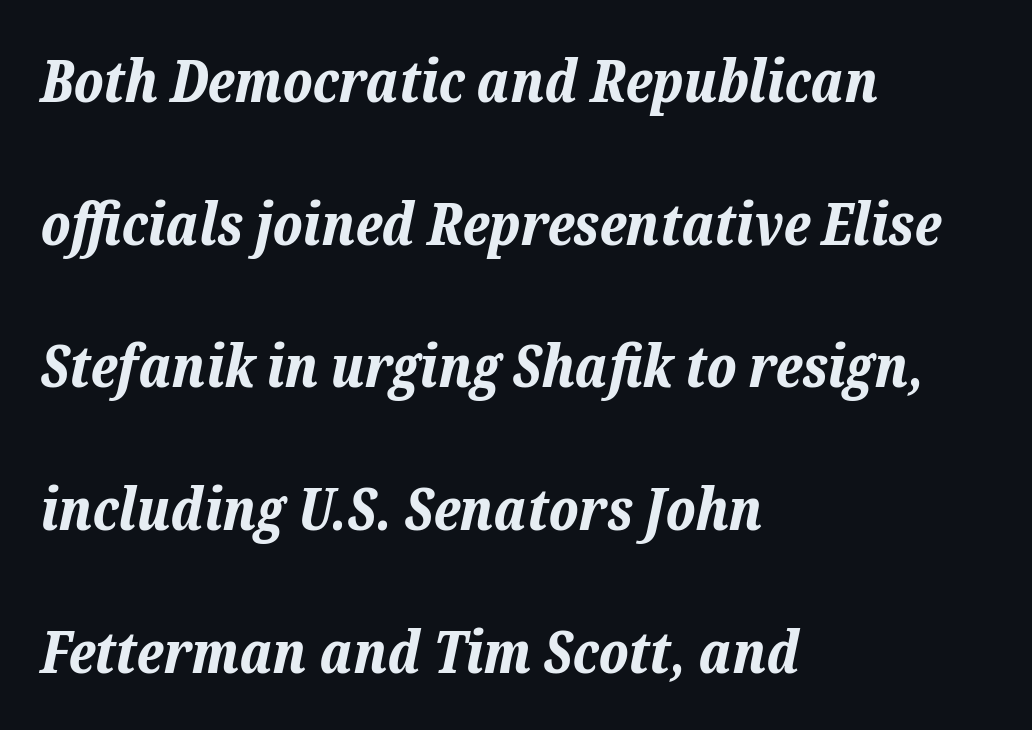
Each line starts at the same left margin while the right side varies. The space between consecutive lines is lavish. Look at the stroke-to-counter ratio: heavy, a bold. Is the letter spacing exaggerated? No — it looks like the ordinary default. Emphasis-style slanted type is in use.
